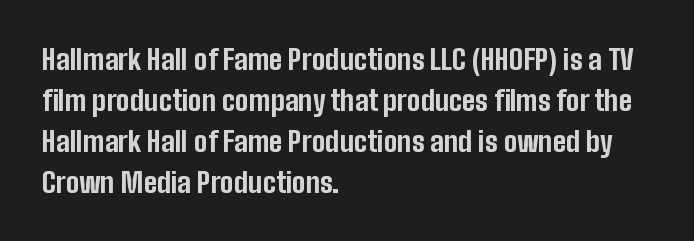
Evenly set lines give the paragraph a standard silhouette. The face used here is a sans, in the tradition of grotesques and geometrics. Line beginnings align vertically; line endings do not. Heavy-handed strokes throughout: this text is bold. The words here are not underlined.
